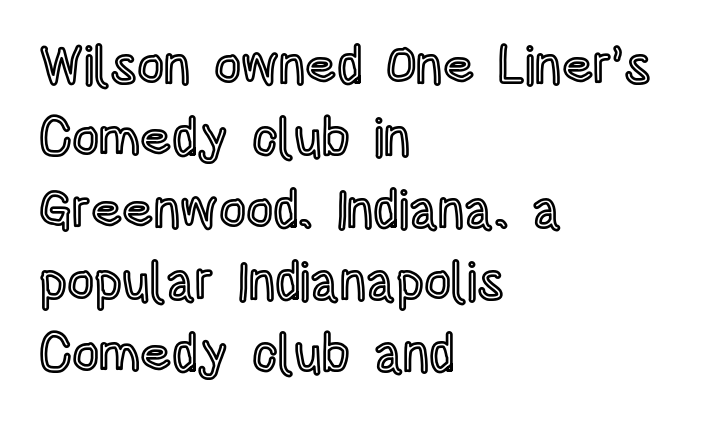
Q: Is the text italic (slanted)? A: No, it is upright.
Q: Is the text underlined? A: No.
Q: How is the paragraph aligned? A: Left-aligned.
Q: Is the spacing between letters normal or unusually wide? A: Normal.
Q: Is the spacing between lines tight, normal or loose? A: Normal.
Q: Width (condensed, normal, or wide)? A: Condensed.
Q: x-height? A: Large.
Q: Monospaced? A: No.
